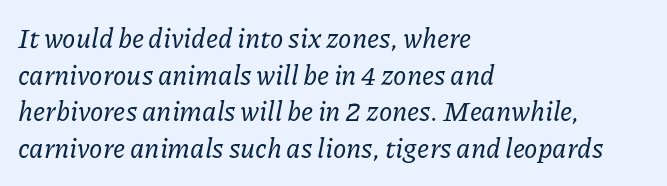
The image shows 27 px text type, italic (leaning right); set left-aligned, normal line spacing (1.36x), normal letter spacing, not underlined.
